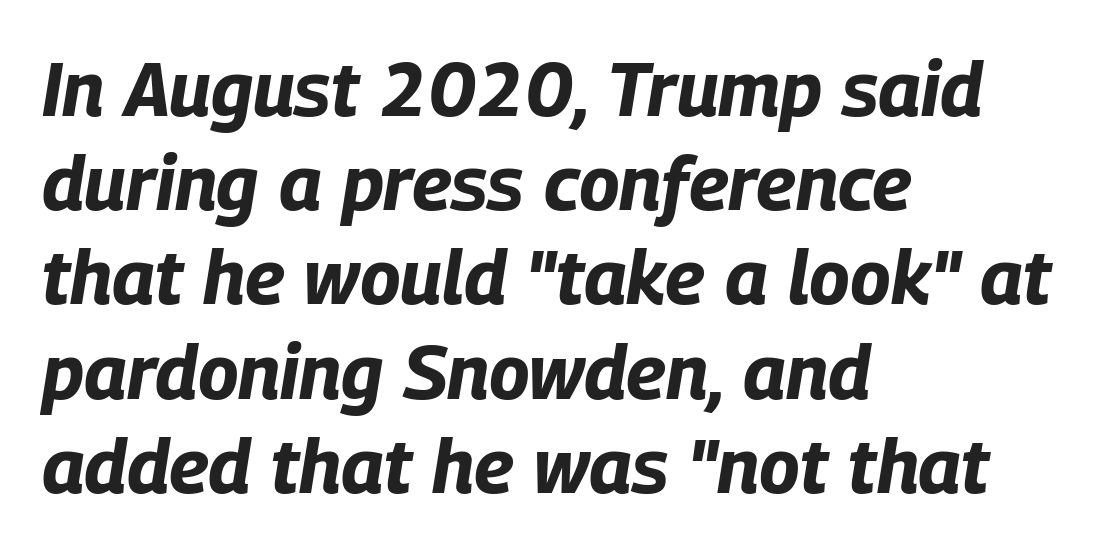
The image shows 76 px bold, condensed type, italic (leaning right); set left-aligned, line spacing 1.24x, normal letter spacing, not underlined; low stroke contrast and a large x-height.
